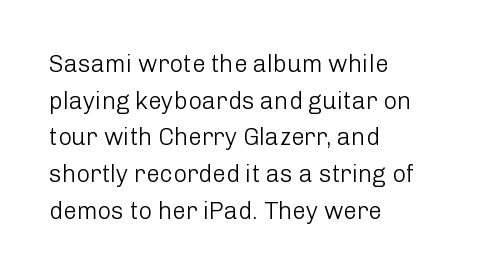
{"italic": "no", "bold": "no", "underline": "no", "align": "left", "line_spacing": "normal", "line_spacing_ratio": 1.53, "letter_spacing": "normal", "letter_spacing_em": 0.0, "glyph_px": 24}
